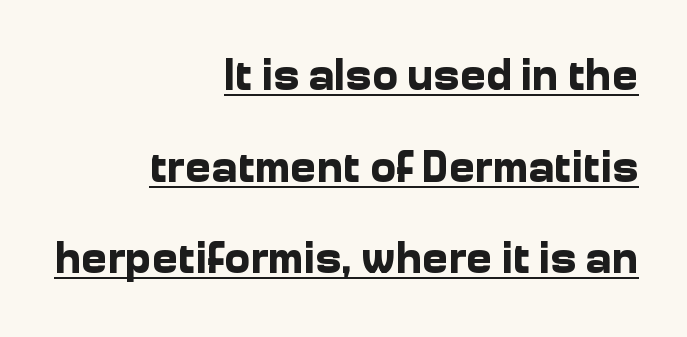
The image shows 44 px bold sans-serif type, upright; set right-aligned, loose line spacing (2.08x), normal letter spacing, underlined; low stroke contrast and a medium x-height.
